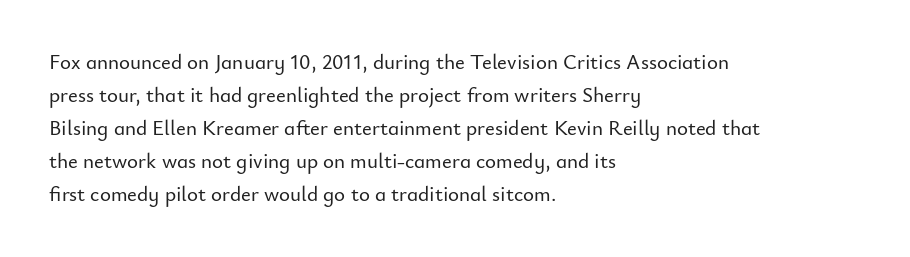
The image shows 21 px text type, upright; set left-aligned, normal line spacing (1.57x), normal letter spacing, not underlined.
